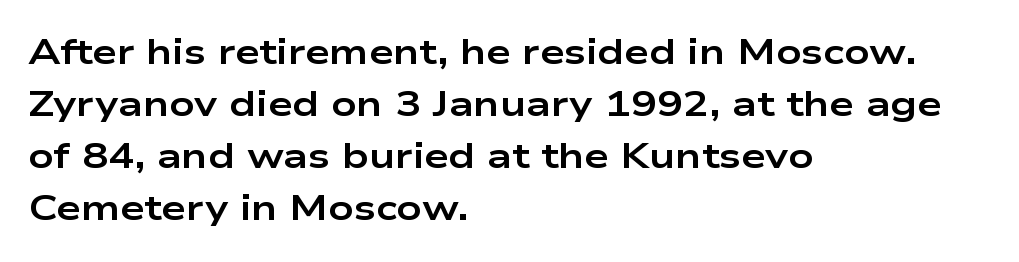
Q: Is the text bold? A: Yes.
Q: Is the text italic (slanted)? A: No, it is upright.
Q: Is the typeface a serif or a sans-serif typeface? A: Sans-serif.
Q: Is the text underlined? A: No.
Q: How is the paragraph aligned? A: Left-aligned.
Q: Is the spacing between letters normal or unusually wide? A: Normal.
Q: Is the spacing between lines tight, normal or loose? A: Normal.
Q: Width (condensed, normal, or wide)? A: Wide.
Q: Stroke contrast? A: Low.
Q: x-height? A: Medium.
Q: Monospaced? A: No.
